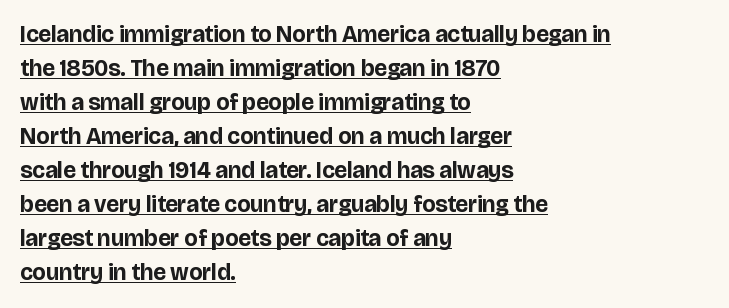
Q: Is the text bold? A: Yes.
Q: Is the text italic (slanted)? A: No, it is upright.
Q: Is the text underlined? A: Yes.
Q: How is the paragraph aligned? A: Left-aligned.
Q: Is the spacing between letters normal or unusually wide? A: Normal.
Q: Is the spacing between lines tight, normal or loose? A: Normal.
